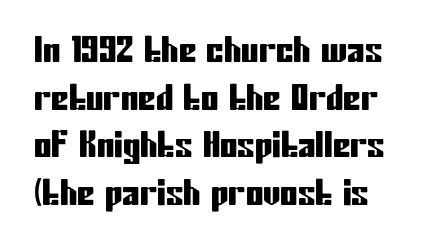
The image shows 35 px condensed sans-serif type, upright; set normal line spacing (1.36x), normal letter spacing, not underlined; low stroke contrast and a medium x-height.
